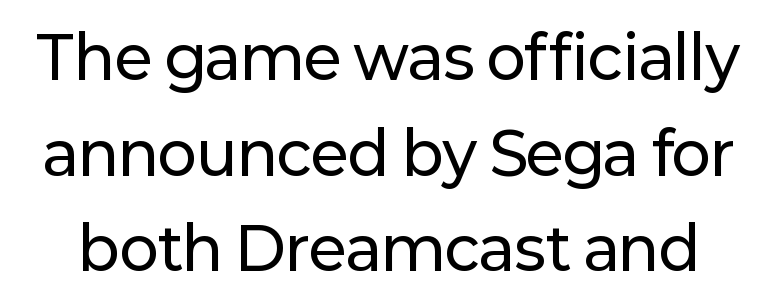
Q: Is the text italic (slanted)? A: No, it is upright.
Q: Is the typeface a serif or a sans-serif typeface? A: Sans-serif.
Q: Is the text underlined? A: No.
Q: Is the spacing between letters normal or unusually wide? A: Normal.
Q: Is the spacing between lines tight, normal or loose? A: Normal.
Q: Width (condensed, normal, or wide)? A: Normal.
Q: Stroke contrast? A: Low.
Q: x-height? A: Medium.
Q: Monospaced? A: No.
